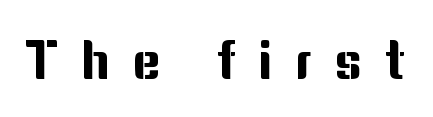
Q: Is the text italic (slanted)? A: No, it is upright.
Q: Is the typeface a serif or a sans-serif typeface? A: Sans-serif.
Q: Is the text underlined? A: No.
Q: Is the spacing between letters normal or unusually wide? A: Unusually wide.
Q: Width (condensed, normal, or wide)? A: Normal.
Q: Stroke contrast? A: Medium.
Q: x-height? A: Medium.
Q: Monospaced? A: No.
